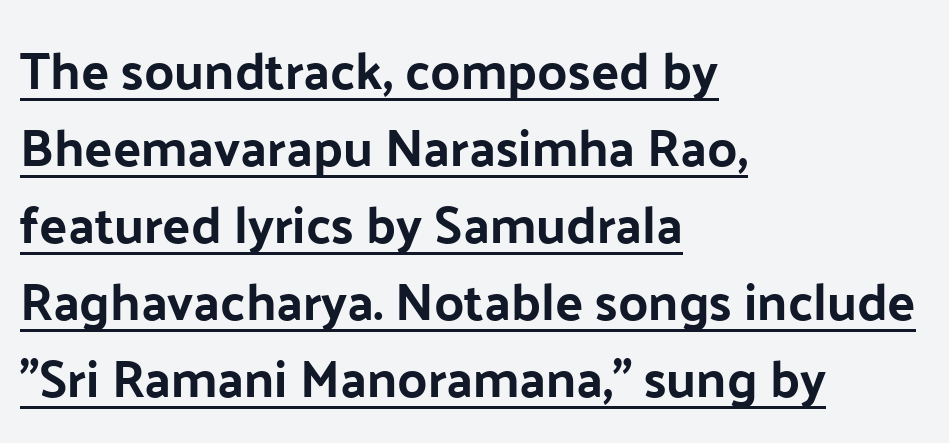
These characters rest on top of a visible drawn line. Varying glyph widths throughout — classic text-font behaviour. The typography opts for an upright posture over an oblique one. Font category for this specimen: sans-serif. The rendering uses a moderate line-height, typical for paragraphs. Nothing unusual about the tracking: characters are spaced as the font intends.
